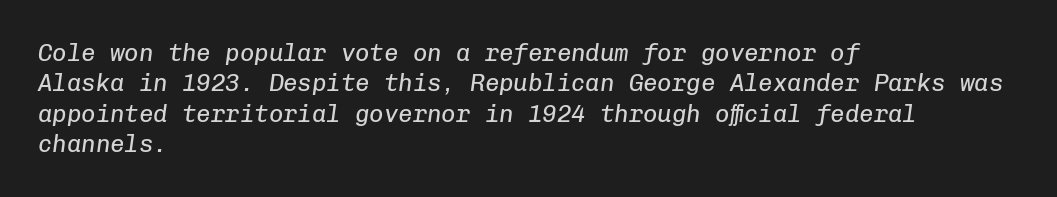
{"italic": "yes", "lean": "right", "slant_degrees": 8, "bold": "no", "underline": "no", "align": "left", "line_spacing": "normal", "line_spacing_ratio": 1.27, "letter_spacing": "normal", "letter_spacing_em": 0.0, "glyph_px": 24}
